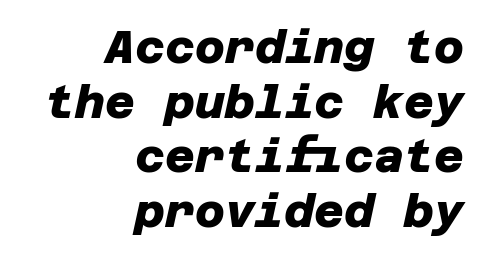
{"serif": "no", "bold": "yes", "weight": "heavy", "width": "normal", "stroke_contrast": "low", "x_height": "large", "underline": "no", "align": "right", "line_spacing_ratio": 1.19, "letter_spacing": "normal", "letter_spacing_em": 0.0, "glyph_px": 46}
